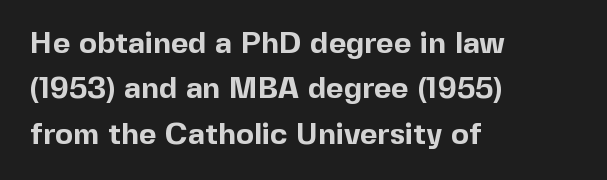
{"serif": "no", "italic": "no", "bold": "yes", "weight": "bold", "width": "normal", "x_height": "medium", "monospaced": "no", "underline": "no", "align": "left", "line_spacing": "normal", "line_spacing_ratio": 1.51, "letter_spacing": "normal", "letter_spacing_em": 0.0, "glyph_px": 30}
